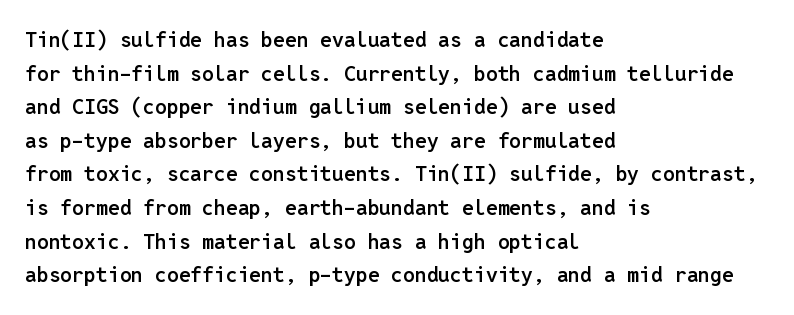
In terms of leading, this rendering sits right in the middle. These words are printed semibold, heavier than regular yet not bold. One-word summary of the alignment: left. Underline: absent.
